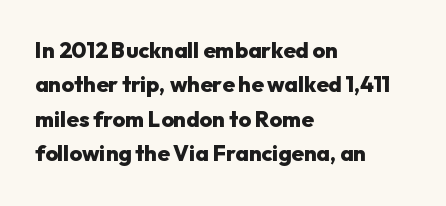
{"italic": "no", "bold": "yes", "underline": "no", "align": "left", "line_spacing": "normal", "line_spacing_ratio": 1.56, "letter_spacing": "normal", "letter_spacing_em": 0.0, "glyph_px": 22}
